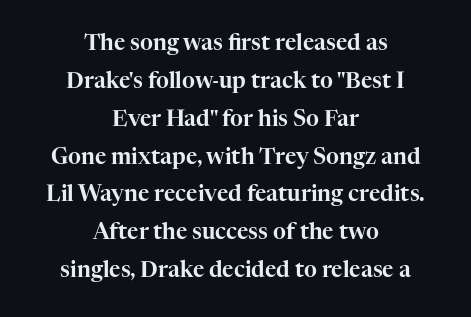
Q: Is the text italic (slanted)? A: No, it is upright.
Q: Is the text underlined? A: No.
Q: How is the paragraph aligned? A: Centered.
Q: Is the spacing between letters normal or unusually wide? A: Normal.
